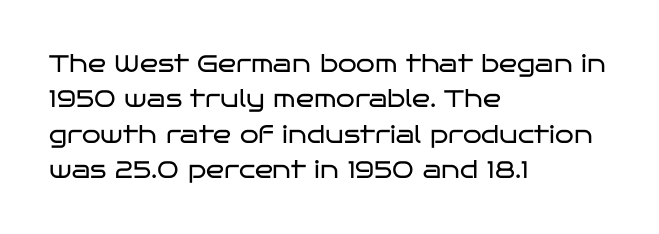
{"italic": "no", "bold": "no", "underline": "no", "align": "left", "line_spacing": "normal", "line_spacing_ratio": 1.47, "letter_spacing": "normal", "letter_spacing_em": 0.0, "glyph_px": 24}
